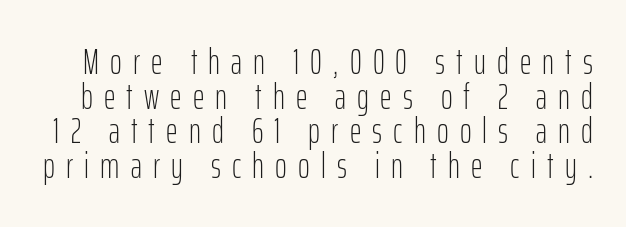
These lines were composed using upright roman letters. Weight: not bold — regular or lighter. This rendering employs a face without finishing strokes, i.e., a sans-serif. This sample has the flowing, uneven cadence of proportional lettering. Honestly, the letter spacing is so wide it's the main thing you notice.
